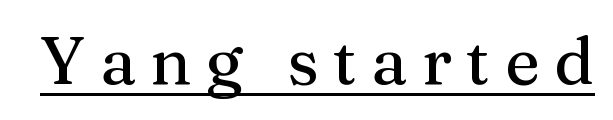
Is there an underline? Yes — a line sits under the letters. Do the characters align in a grid? No, the font is proportional. A serif font was chosen for this passage. Vertical strokes here are truly vertical.
